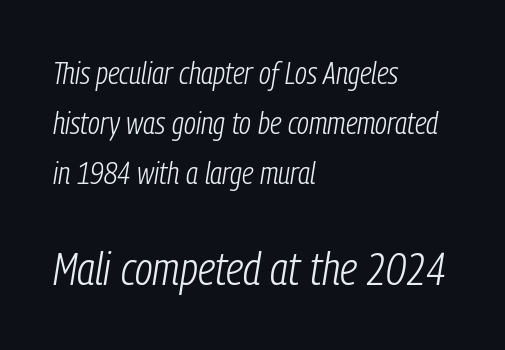
The image shows 46 px light, condensed type, italic (leaning right); set left-aligned, normal line spacing (1.62x), normal letter spacing, not underlined; the second (bottom) block is 1.48x larger; low stroke contrast and a medium x-height.
